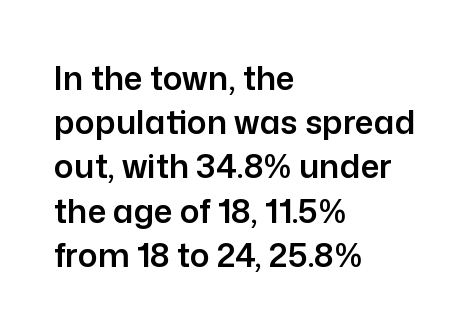
Nobody drew a line under any word here. A typesetter would call this zero additional tracking. Short and long lines alike share a common starting point at left. The designer left line spacing at the default. The face used here is proportionally spaced, like ordinary book or web type. This sample uses a sans-serif face.
